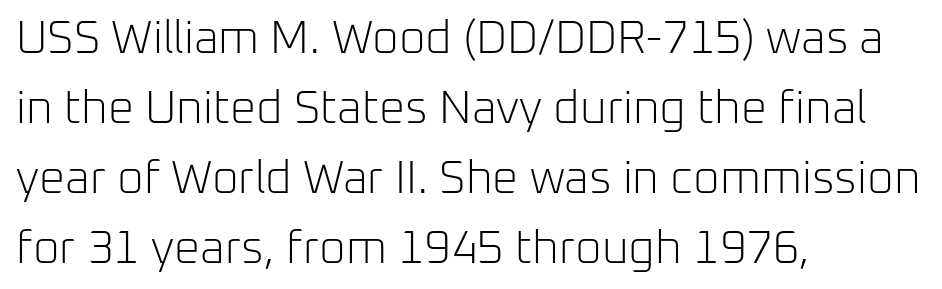
{"serif": "no", "italic": "no", "bold": "no", "weight": "light", "width": "normal", "stroke_contrast": "low", "x_height": "medium", "monospaced": "no", "underline": "no", "align": "left", "line_spacing": "normal", "line_spacing_ratio": 1.52, "letter_spacing": "normal", "letter_spacing_em": 0.0, "glyph_px": 46}
